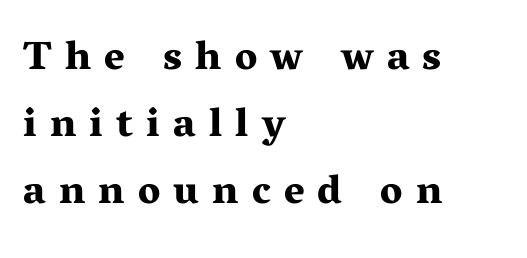
The area under the type is left untouched. Is the type bold? Yes — the strokes are clearly thick and heavy. Where is the straight margin? On the left. Honestly, the letter spacing is so wide it's the main thing you notice. Spacing verdict: proportional, widths tailored to each character.
